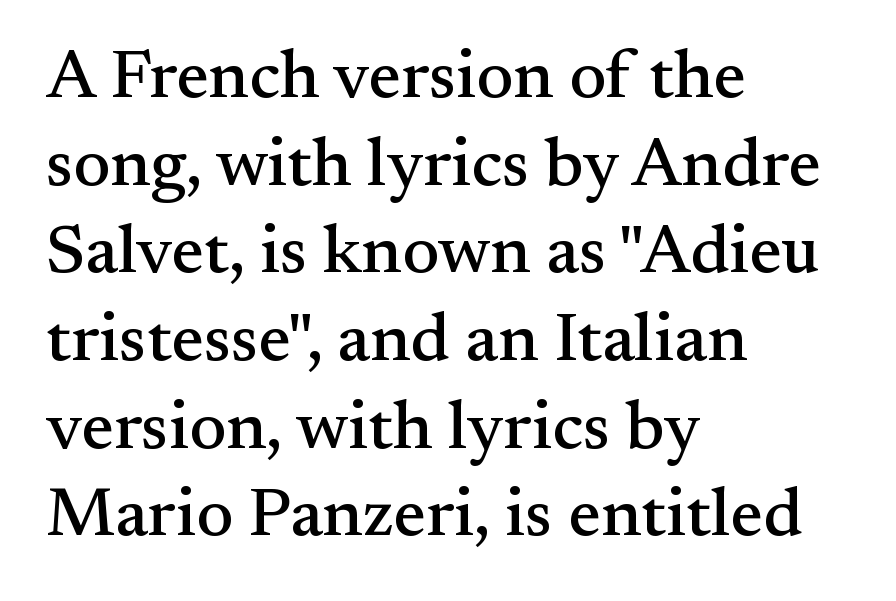
{"serif": "yes", "italic": "no", "width": "normal", "stroke_contrast": "medium", "x_height": "small", "monospaced": "no", "underline": "no", "align": "left", "line_spacing": "normal", "line_spacing_ratio": 1.27, "letter_spacing": "normal", "letter_spacing_em": 0.0, "glyph_px": 69}
